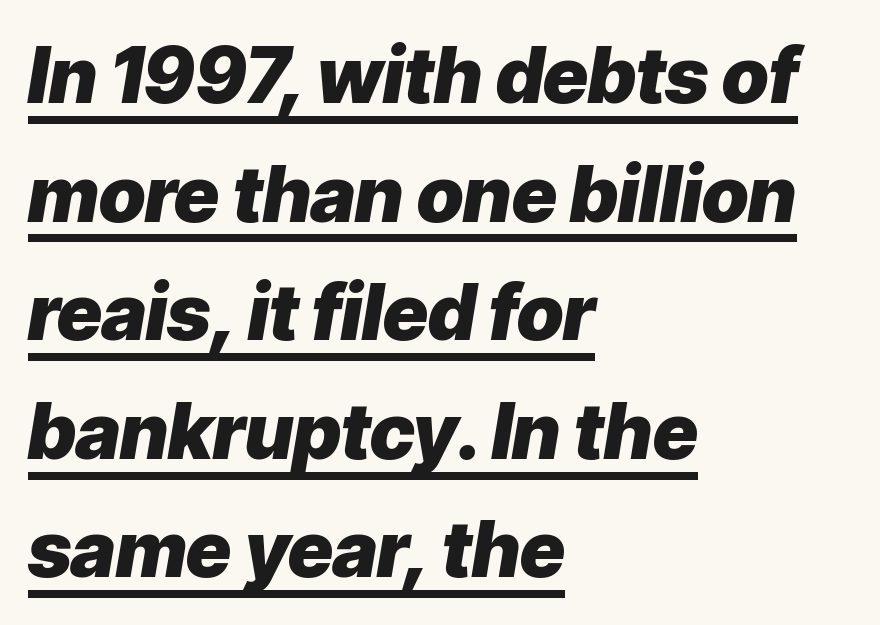
The gaps between neighbouring characters are ordinary and unremarkable. Notice how the stems are inclined rather than vertical — that's the hallmark of italics. The block of text has a typical density, with ordinary space between rows. Glance below the letters and you will spot a drawn line.
